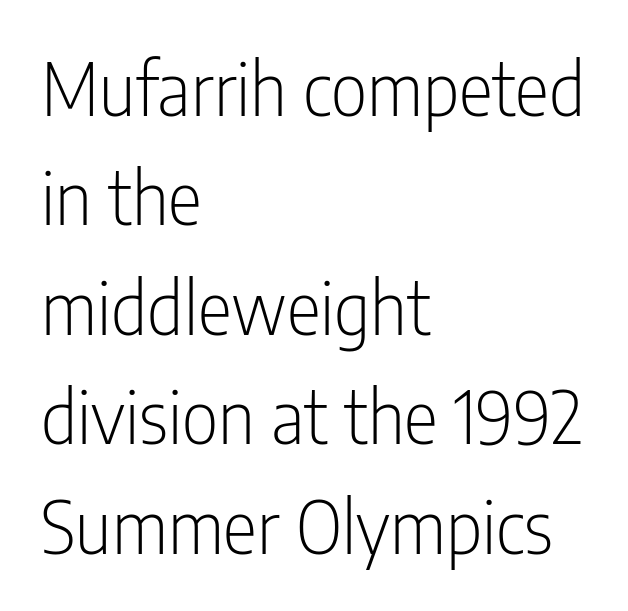
{"serif": "no", "italic": "no", "bold": "no", "weight": "light", "width": "condensed", "stroke_contrast": "low", "x_height": "medium", "monospaced": "no", "underline": "no", "align": "left", "line_spacing": "normal", "line_spacing_ratio": 1.52, "letter_spacing": "normal", "letter_spacing_em": 0.0, "glyph_px": 72}
